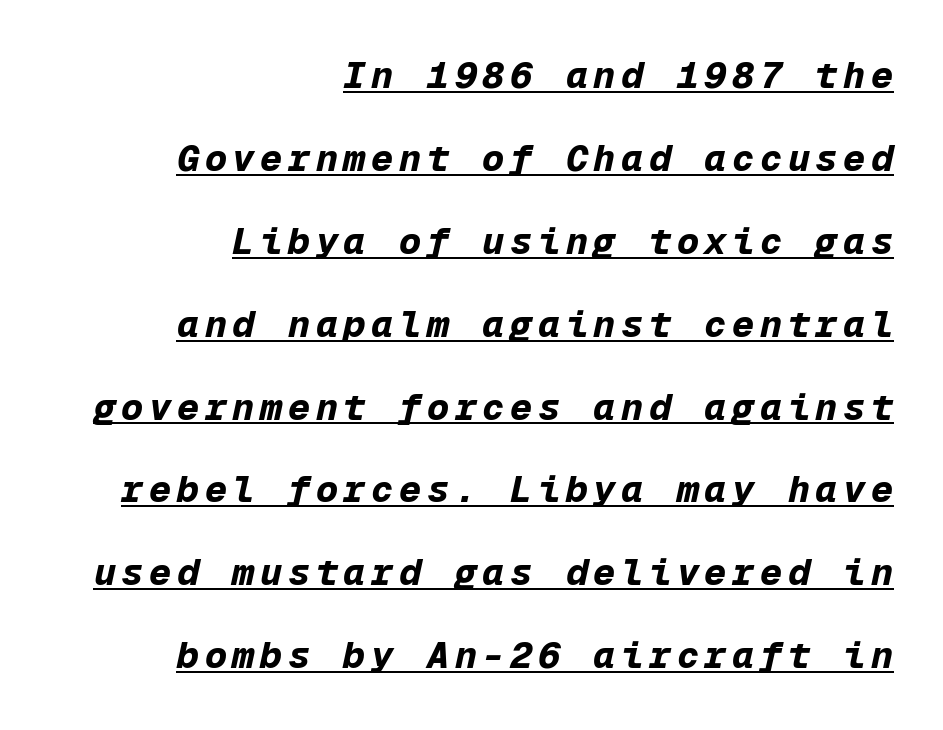
{"italic": "yes", "lean": "right", "slant_degrees": 12, "bold": "yes", "weight": "bold", "width": "normal", "stroke_contrast": "low", "x_height": "medium", "monospaced": "yes", "underline": "yes", "align": "right", "line_spacing": "loose", "line_spacing_ratio": 2.24, "glyph_px": 37}
